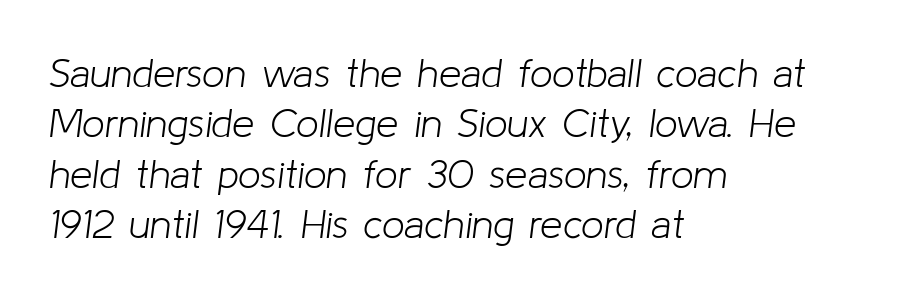
{"italic": "yes", "lean": "right", "slant_degrees": 8, "bold": "no", "weight": "light", "width": "normal", "stroke_contrast": "low", "x_height": "medium", "monospaced": "no", "underline": "no", "align": "left", "line_spacing": "normal", "line_spacing_ratio": 1.26, "letter_spacing": "normal", "letter_spacing_em": 0.0, "glyph_px": 40}
